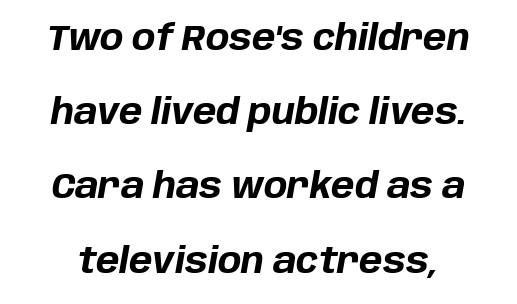
The rendering uses natural spacing where letterforms have individual widths. The gap between lines stays unmarked. You could fit nearly another row in the gap between these rows. Spacing between characters is what you'd get straight out of the box. The passage shown leans; its letterforms are oblique. Does the weight exceed regular? Yes, all the way to bold.
